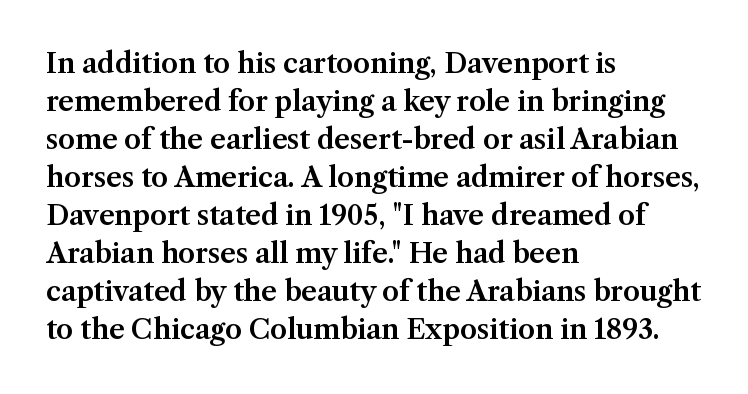
{"italic": "no", "underline": "no", "align": "left", "line_spacing": "normal", "line_spacing_ratio": 1.41, "letter_spacing": "normal", "letter_spacing_em": 0.0, "glyph_px": 27}
